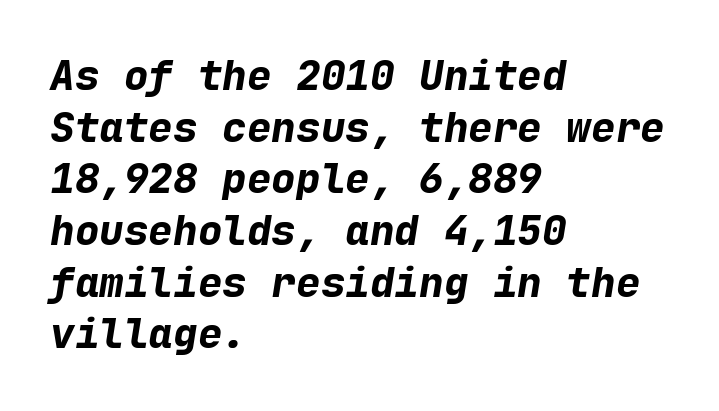
The image shows 41 px bold type, italic (leaning right), monospaced; set left-aligned, normal line spacing (1.26x), normal letter spacing, not underlined; low stroke contrast and a medium x-height.
